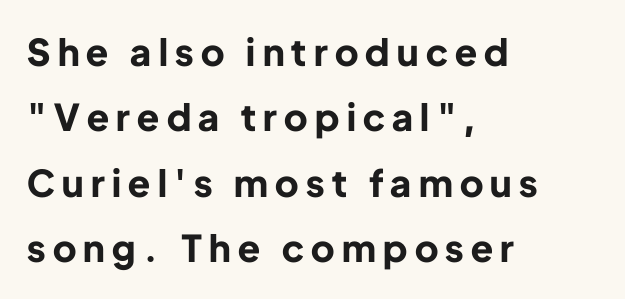
The image shows 37 px bold sans-serif type, upright; set left-aligned, line spacing 1.77x, unusually wide letter spacing (+0.2 em), not underlined; low stroke contrast and a medium x-height.
